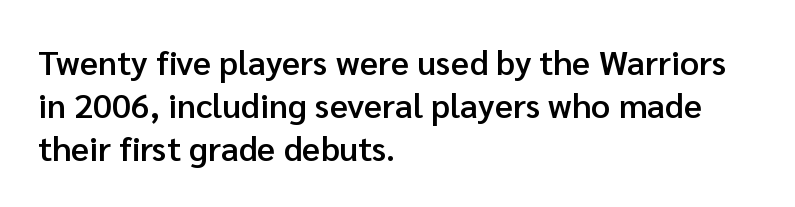
Q: Is the text bold? A: Semi-bold.
Q: Is the text italic (slanted)? A: No, it is upright.
Q: Is the typeface a serif or a sans-serif typeface? A: Sans-serif.
Q: Is the text underlined? A: No.
Q: How is the paragraph aligned? A: Left-aligned.
Q: Is the spacing between letters normal or unusually wide? A: Normal.
Q: Is the spacing between lines tight, normal or loose? A: Normal.
Q: Width (condensed, normal, or wide)? A: Normal.
Q: Stroke contrast? A: Low.
Q: x-height? A: Medium.
Q: Monospaced? A: No.
